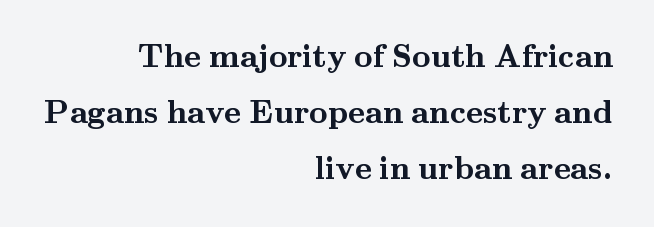
Anything drawn beneath the words? Only blank space. Bold? Absolutely — the strokes are thick and heavy. This sample uses a serif face. Tracking here is standard; glyphs follow each other at the usual distance.
